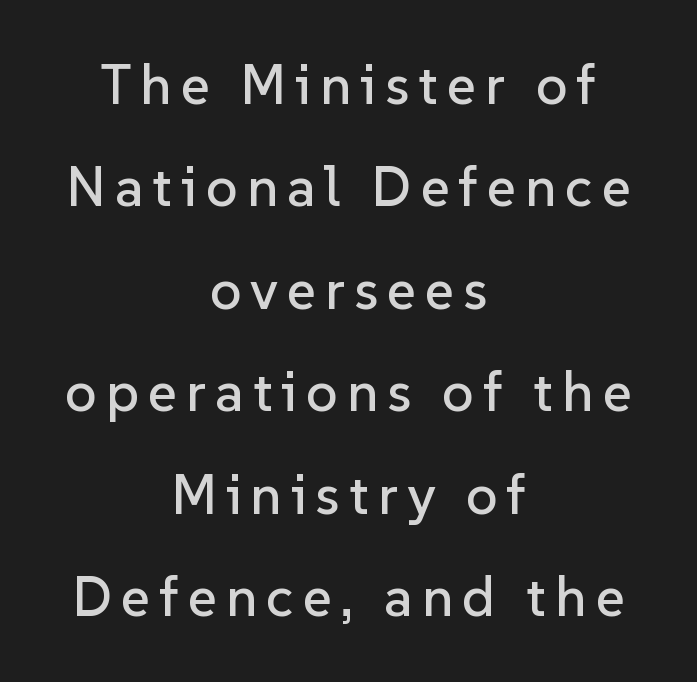
{"serif": "no", "italic": "no", "width": "normal", "stroke_contrast": "low", "x_height": "medium", "monospaced": "no", "underline": "no", "align": "center", "line_spacing_ratio": 1.83, "glyph_px": 56}
